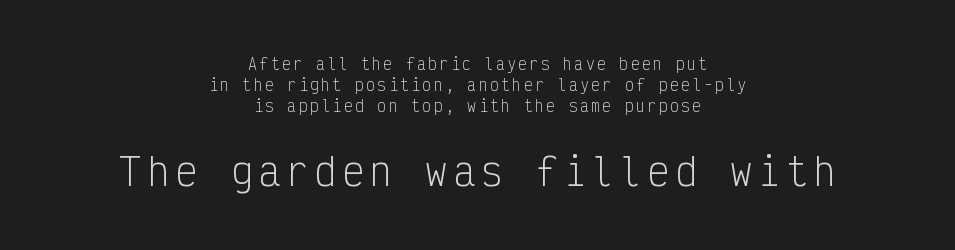
{"serif": "no", "italic": "no", "bold": "no", "weight": "light", "width": "condensed", "stroke_contrast": "low", "x_height": "medium", "monospaced": "yes", "underline": "no", "align": "center", "line_spacing": "normal", "line_spacing_ratio": 1.39, "larger_block": "second", "size_ratio": 2.47, "glyph_px": 37}
